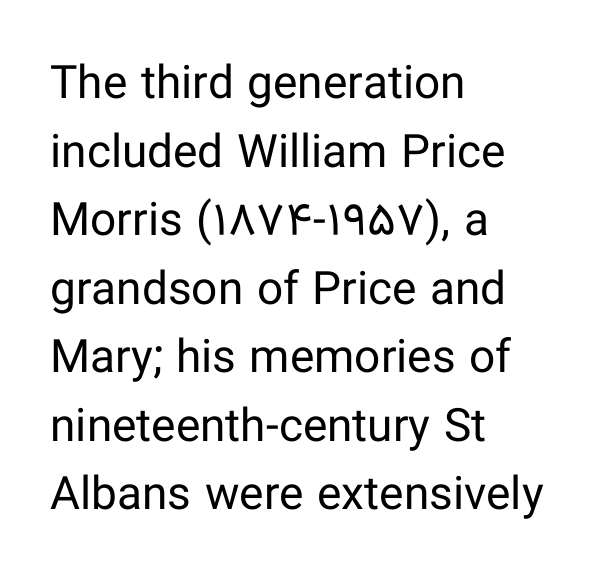
The image shows 46 px regular-weight sans-serif type, upright; set left-aligned, normal line spacing (1.49x), normal letter spacing, not underlined; low stroke contrast and a medium x-height.
